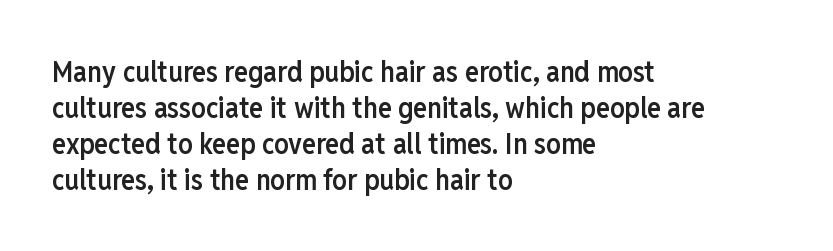
Nobody drew a line under any word here. Leftover space on each line is placed entirely after the last word. Tall strokes in this sample are plumb rather than angled. You can tell from the bare stems that sans-serif type was used. The horizontal fit of the characters is conventional and even. Compared with an ordinary text face, these strokes are moderately heavier — a semibold.
